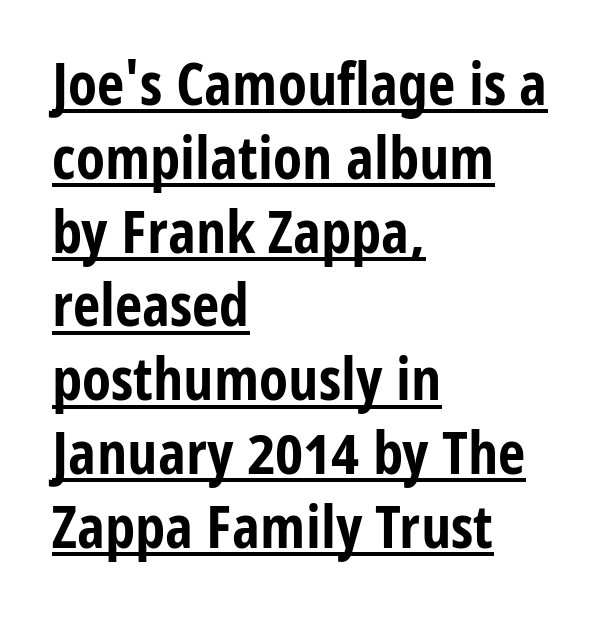
Q: Is the text bold? A: Yes.
Q: Is the text italic (slanted)? A: No, it is upright.
Q: Is the typeface a serif or a sans-serif typeface? A: Sans-serif.
Q: Is the text underlined? A: Yes.
Q: How is the paragraph aligned? A: Left-aligned.
Q: Is the spacing between letters normal or unusually wide? A: Normal.
Q: Width (condensed, normal, or wide)? A: Condensed.
Q: Stroke contrast? A: Low.
Q: x-height? A: Medium.
Q: Monospaced? A: No.
